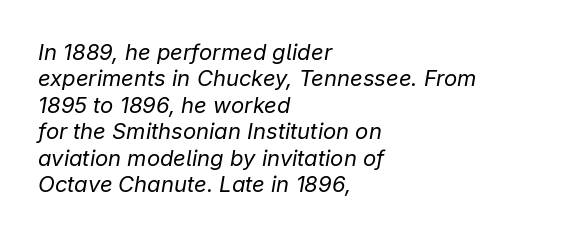
The font is comparable to plain body text, perhaps lighter. Descenders are the only things crossing below the line. Here the glyphs are tracked normally, forming tight word shapes. Which margin do the lines hug? The left one — the right edge is uneven.
